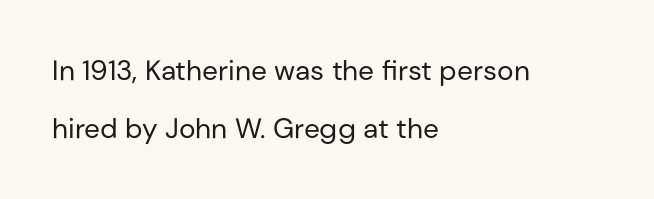
{"serif": "no", "italic": "no", "bold": "no", "weight": "regular", "width": "normal", "stroke_contrast": "low", "x_height": "medium", "monospaced": "no", "underline": "no", "align": "left", "line_spacing": "loose", "line_spacing_ratio": 2.06, "letter_spacing": "normal", "letter_spacing_em": 0.0, "glyph_px": 28}
